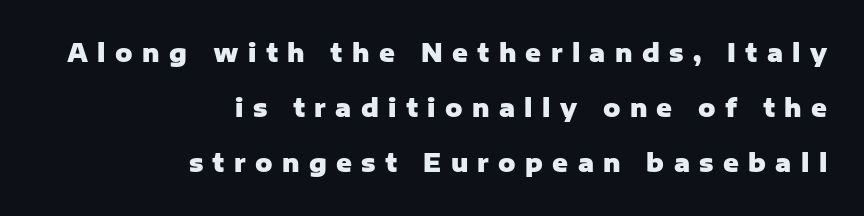
{"italic": "no", "bold": "yes", "underline": "no", "align": "right", "line_spacing": "loose", "line_spacing_ratio": 2.3, "letter_spacing": "wide", "letter_spacing_em": 0.39, "glyph_px": 24}
